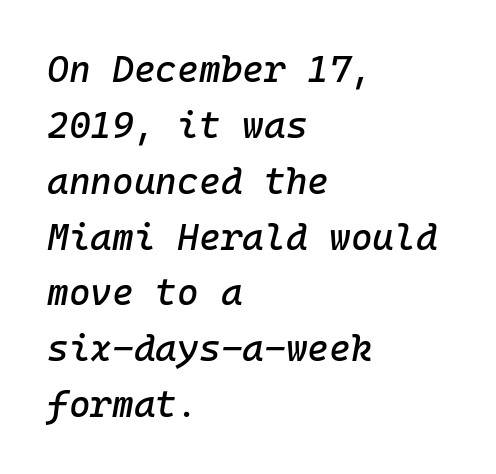
{"italic": "yes", "lean": "right", "slant_degrees": 10, "width": "normal", "stroke_contrast": "low", "x_height": "medium", "monospaced": "yes", "underline": "no", "align": "left", "line_spacing": "normal", "line_spacing_ratio": 1.51, "letter_spacing": "normal", "letter_spacing_em": 0.0, "glyph_px": 37}
